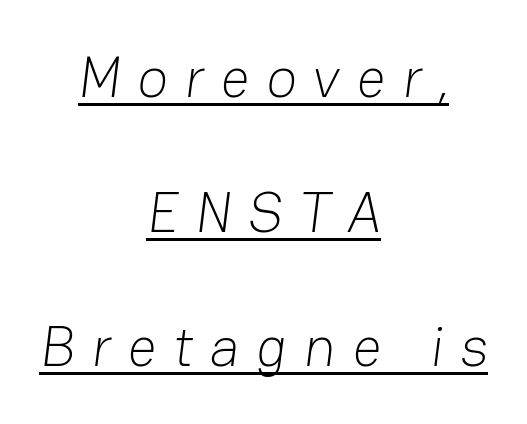
{"serif": "no", "bold": "no", "weight": "light", "width": "normal", "stroke_contrast": "low", "x_height": "medium", "monospaced": "no", "underline": "yes", "align": "center", "line_spacing": "loose", "line_spacing_ratio": 2.36, "letter_spacing": "wide", "letter_spacing_em": 0.29, "glyph_px": 57}
